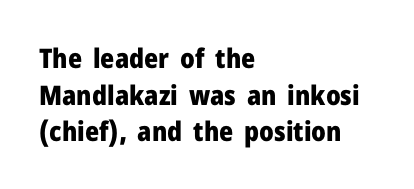
Q: Is the text bold? A: Yes.
Q: Is the text italic (slanted)? A: No, it is upright.
Q: Is the text underlined? A: No.
Q: How is the paragraph aligned? A: Left-aligned.
Q: Is the spacing between letters normal or unusually wide? A: Normal.
Q: Is the spacing between lines tight, normal or loose? A: Normal.
